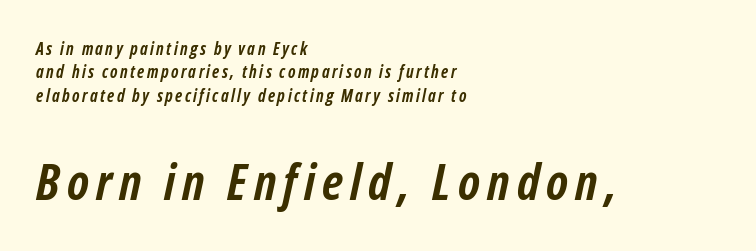
The letters advance in unequal steps, a hallmark of proportional type. These lines are set flush left with a ragged right edge. The specimen omits any rule beneath the text block's lines. Successive baselines arrive at the customary interval. Is the lower block the larger one? Yes — the lower block carries the bigger type.
